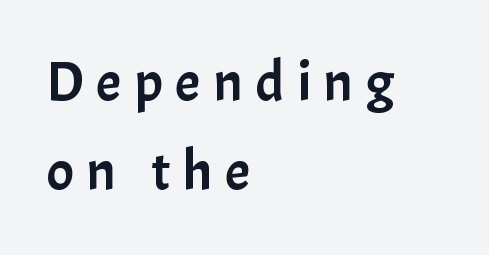
The image shows 57 px sans-serif type, upright; set left-aligned, normal line spacing (1.57x), unusually wide letter spacing (+0.22 em), not underlined; low stroke contrast and a medium x-height.
